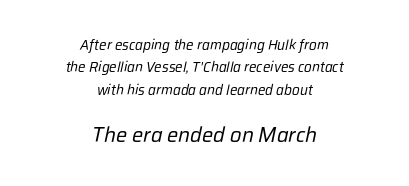
Students, note that the glyphs here touch the page at normal intervals. Whoever set this made the second block the dominant, larger element. Is the stroke heavy? The answer is a plain regular-or-lighter. Short and long lines alike share a common midpoint.
